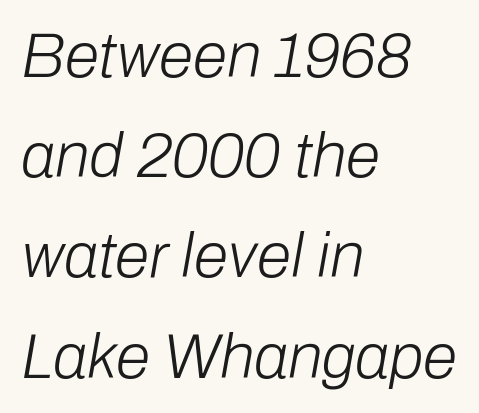
Q: Is the text bold? A: No.
Q: Is the text italic (slanted)? A: Yes, it leans right by about 10 degrees.
Q: Is the text underlined? A: No.
Q: How is the paragraph aligned? A: Left-aligned.
Q: Is the spacing between letters normal or unusually wide? A: Normal.
Q: Is the spacing between lines tight, normal or loose? A: Normal.
Q: Width (condensed, normal, or wide)? A: Normal.
Q: Stroke contrast? A: Low.
Q: x-height? A: Medium.
Q: Monospaced? A: No.
